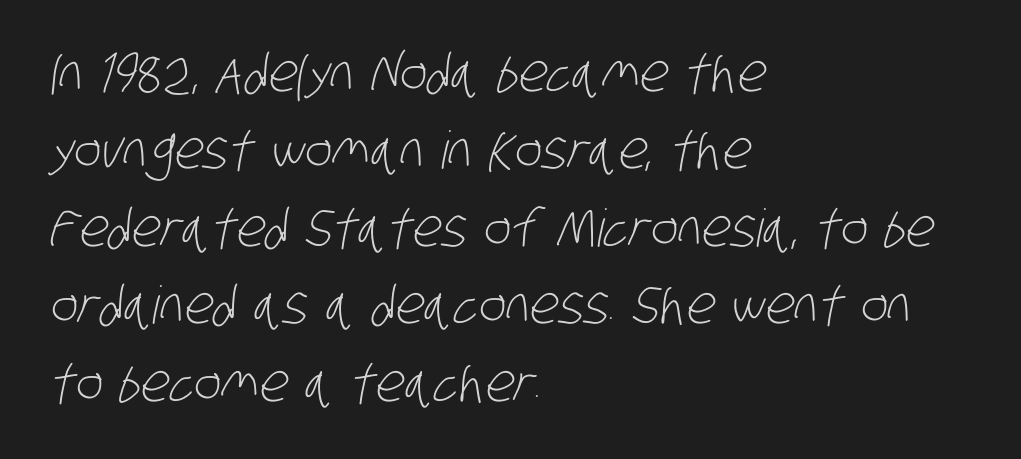
{"serif": "no", "bold": "no", "weight": "light", "width": "condensed", "stroke_contrast": "low", "x_height": "large", "monospaced": "no", "underline": "no", "align": "left", "line_spacing": "normal", "line_spacing_ratio": 1.49, "letter_spacing": "normal", "letter_spacing_em": 0.0, "glyph_px": 52}
